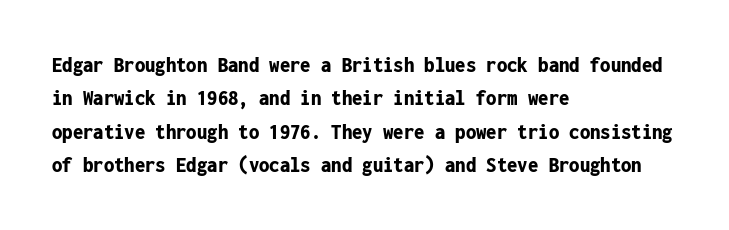
{"italic": "no", "bold": "yes", "underline": "no", "align": "left", "line_spacing": "normal", "line_spacing_ratio": 1.45, "letter_spacing": "normal", "letter_spacing_em": 0.0, "glyph_px": 23}
